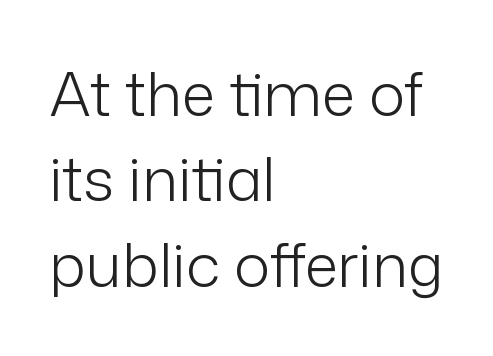
Q: Is the text bold? A: No.
Q: Is the text italic (slanted)? A: No, it is upright.
Q: Is the typeface a serif or a sans-serif typeface? A: Sans-serif.
Q: Is the text underlined? A: No.
Q: How is the paragraph aligned? A: Left-aligned.
Q: Is the spacing between letters normal or unusually wide? A: Normal.
Q: Is the spacing between lines tight, normal or loose? A: Normal.
Q: Width (condensed, normal, or wide)? A: Normal.
Q: Stroke contrast? A: Low.
Q: x-height? A: Medium.
Q: Monospaced? A: No.
